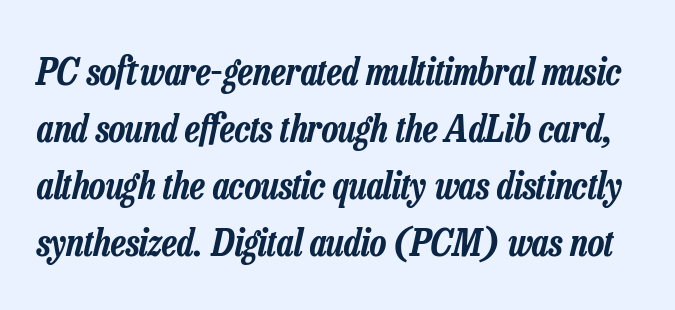
The image shows 38 px condensed type, italic (leaning right); set normal line spacing (1.5x), normal letter spacing, not underlined; low stroke contrast and a medium x-height.
